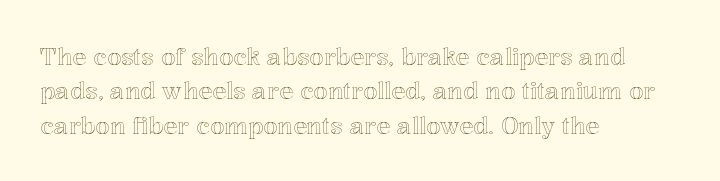
The specimen omits any rule beneath the text block's lines. The line-height multiplier appears to be the usual default. Posture: upright roman. The letters sit at their default tracking, neither squeezed nor spread.
